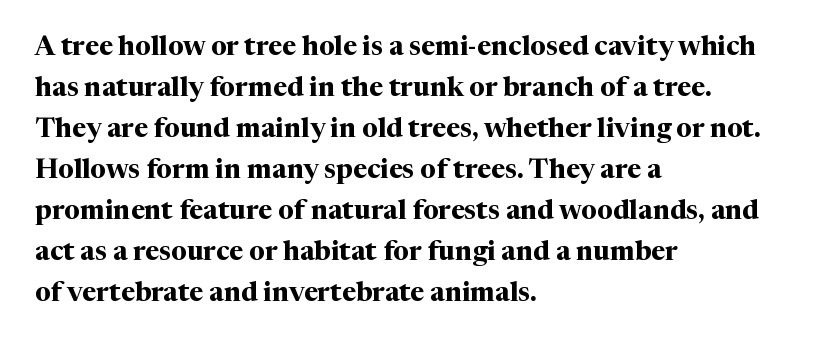
The image shows 27 px bold type, upright; set left-aligned, normal line spacing (1.52x), normal letter spacing, not underlined.
